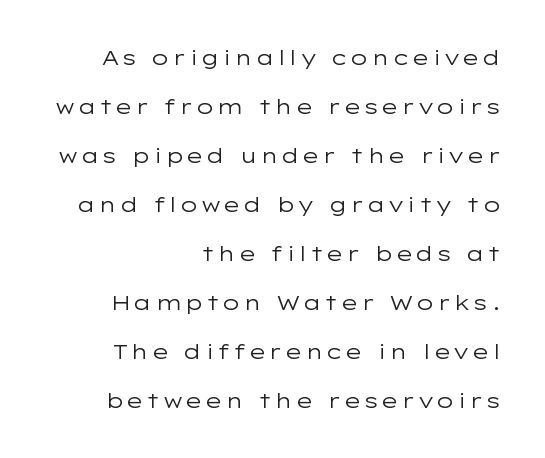
Is there much room between lines? Yes — plenty of vertical air separates them. Typeset ragged left — the right edge is the straight one. The cut favours lightness, reaching ordinary text weight at its darkest. Ascenders rise straight up at ninety degrees.
